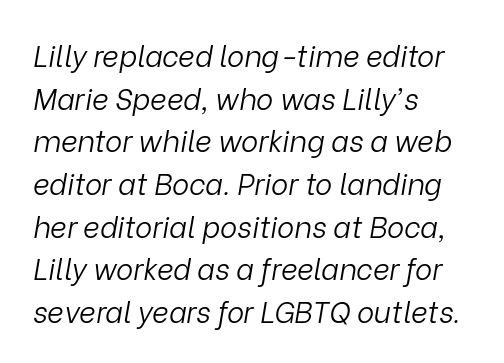
{"italic": "yes", "lean": "right", "slant_degrees": 9, "bold": "no", "weight": "light", "width": "normal", "stroke_contrast": "low", "x_height": "medium", "monospaced": "no", "underline": "no", "align": "left", "line_spacing": "normal", "line_spacing_ratio": 1.47, "letter_spacing": "normal", "letter_spacing_em": 0.0, "glyph_px": 29}
